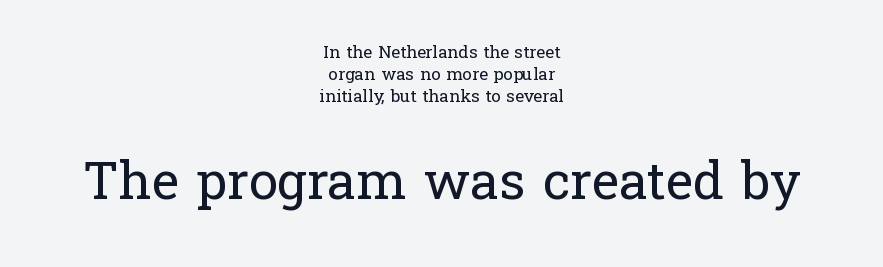
{"serif": "yes", "italic": "no", "bold": "no", "weight": "regular", "width": "normal", "stroke_contrast": "low", "x_height": "medium", "monospaced": "no", "underline": "no", "align": "center", "line_spacing": "normal", "line_spacing_ratio": 1.29, "letter_spacing": "normal", "letter_spacing_em": 0.0, "larger_block": "second", "size_ratio": 3.06, "glyph_px": 52}
